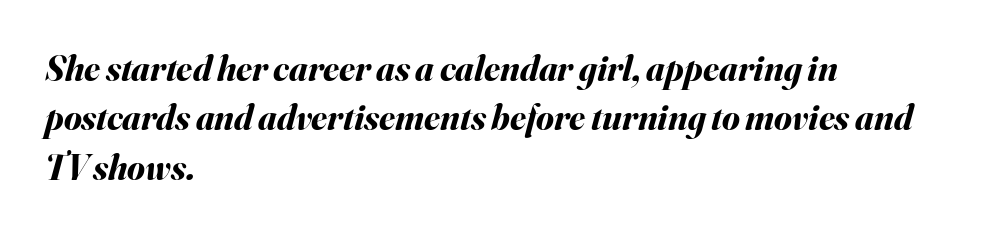
Q: Is the text bold? A: Yes.
Q: Is the text italic (slanted)? A: Yes, it leans right by about 16 degrees.
Q: Is the text underlined? A: No.
Q: How is the paragraph aligned? A: Left-aligned.
Q: Is the spacing between letters normal or unusually wide? A: Normal.
Q: Is the spacing between lines tight, normal or loose? A: Normal.
Q: Width (condensed, normal, or wide)? A: Normal.
Q: Stroke contrast? A: Medium.
Q: x-height? A: Small.
Q: Monospaced? A: No.
